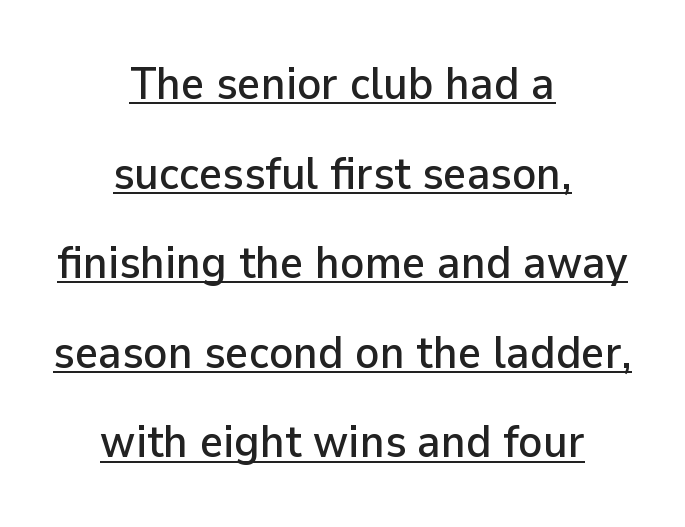
The image shows 45 px sans-serif type, upright; set centered, loose line spacing (1.99x), normal letter spacing, underlined; low stroke contrast and a medium x-height.
